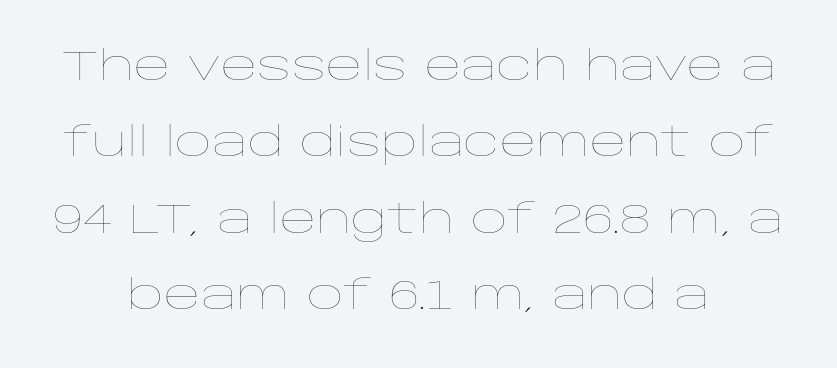
Q: Is the text bold? A: No.
Q: Is the text italic (slanted)? A: No, it is upright.
Q: Is the text underlined? A: No.
Q: How is the paragraph aligned? A: Centered.
Q: Is the spacing between letters normal or unusually wide? A: Normal.
Q: Is the spacing between lines tight, normal or loose? A: Loose.
Q: Width (condensed, normal, or wide)? A: Wide.
Q: Stroke contrast? A: Low.
Q: x-height? A: Large.
Q: Monospaced? A: No.
